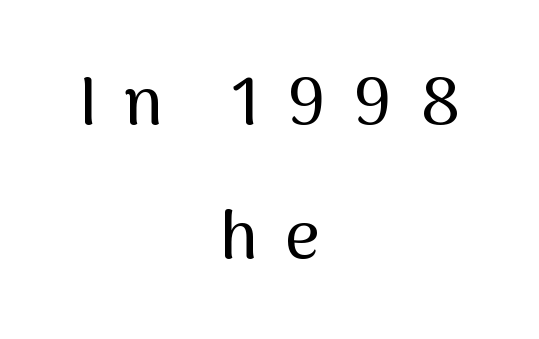
Q: Is the text italic (slanted)? A: No, it is upright.
Q: Is the typeface a serif or a sans-serif typeface? A: Sans-serif.
Q: Is the text underlined? A: No.
Q: How is the paragraph aligned? A: Centered.
Q: Is the spacing between letters normal or unusually wide? A: Unusually wide.
Q: Is the spacing between lines tight, normal or loose? A: Loose.
Q: Width (condensed, normal, or wide)? A: Normal.
Q: Stroke contrast? A: Medium.
Q: x-height? A: Medium.
Q: Monospaced? A: No.
